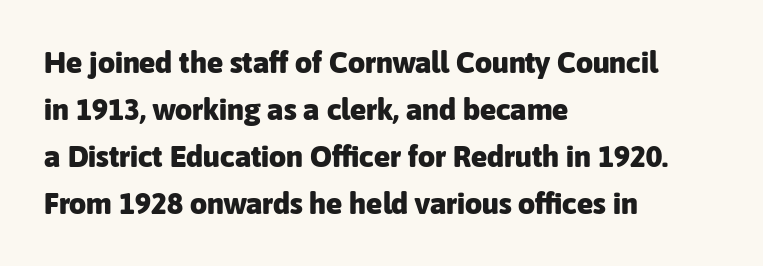
{"serif": "no", "italic": "no", "bold": "yes", "weight": "heavy", "width": "normal", "stroke_contrast": "low", "x_height": "medium", "monospaced": "no", "underline": "no", "align": "left", "line_spacing": "normal", "line_spacing_ratio": 1.57, "letter_spacing": "normal", "letter_spacing_em": 0.0, "glyph_px": 30}
